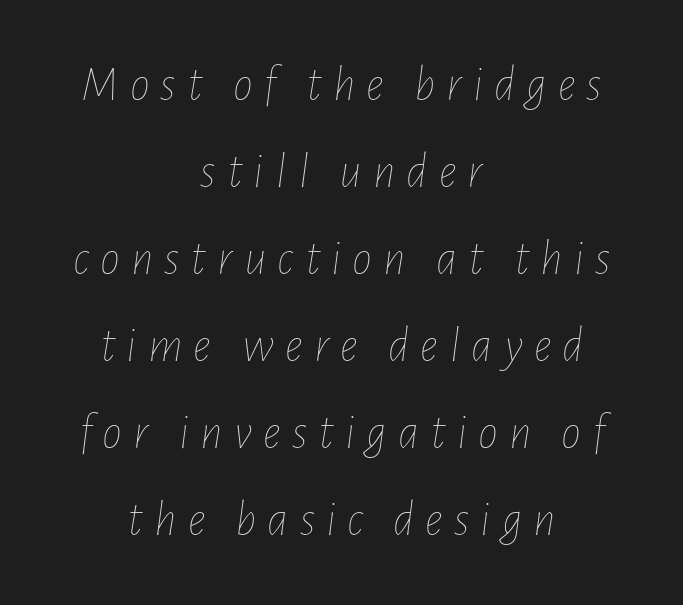
The image shows 50 px thin, condensed type, italic (leaning right); set centered, line spacing 1.74x, unusually wide letter spacing (+0.22 em), not underlined; low stroke contrast and a medium x-height.
